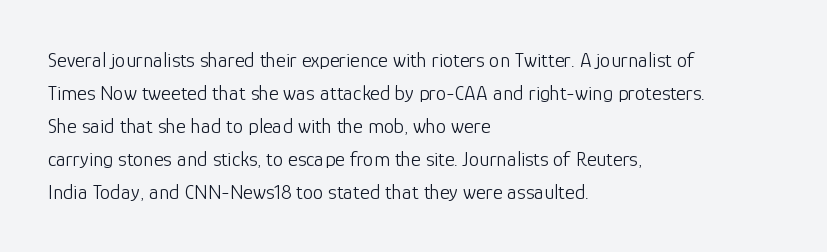
Q: Is the text bold? A: No.
Q: Is the text italic (slanted)? A: No, it is upright.
Q: Is the text underlined? A: No.
Q: How is the paragraph aligned? A: Left-aligned.
Q: Is the spacing between letters normal or unusually wide? A: Normal.
Q: Is the spacing between lines tight, normal or loose? A: Normal.
